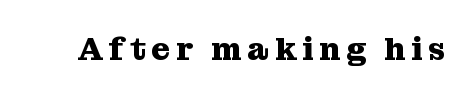
{"serif": "yes", "italic": "no", "bold": "yes", "weight": "heavy", "width": "normal", "stroke_contrast": "medium", "x_height": "medium", "monospaced": "no", "underline": "no", "glyph_px": 32}
